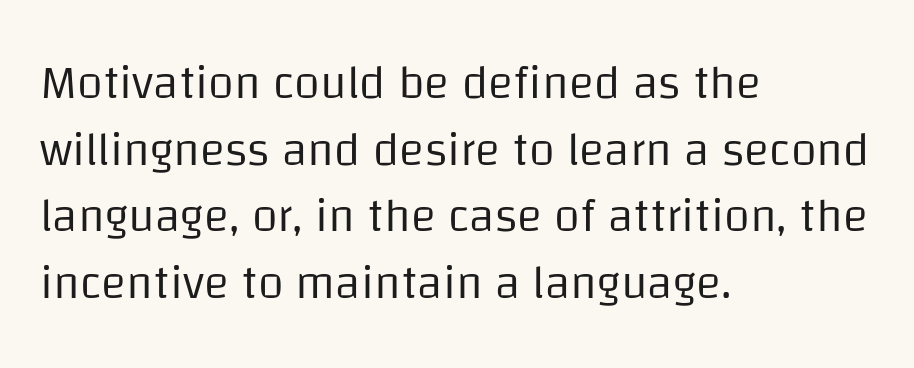
{"serif": "no", "italic": "no", "bold": "no", "weight": "regular", "width": "normal", "stroke_contrast": "low", "x_height": "large", "monospaced": "no", "underline": "no", "align": "left", "line_spacing": "normal", "line_spacing_ratio": 1.42, "letter_spacing": "normal", "letter_spacing_em": 0.0, "glyph_px": 47}
